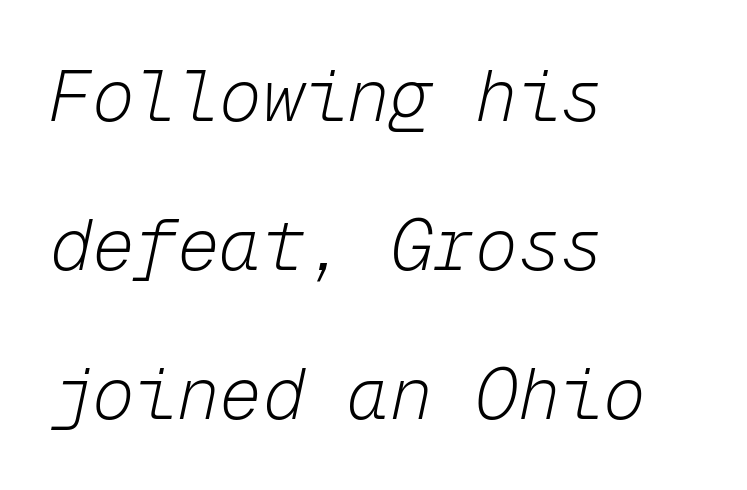
{"italic": "yes", "lean": "right", "slant_degrees": 12, "bold": "no", "weight": "light", "width": "normal", "stroke_contrast": "low", "x_height": "medium", "monospaced": "yes", "underline": "no", "align": "left", "line_spacing": "loose", "line_spacing_ratio": 2.1, "letter_spacing": "normal", "letter_spacing_em": 0.0, "glyph_px": 71}
